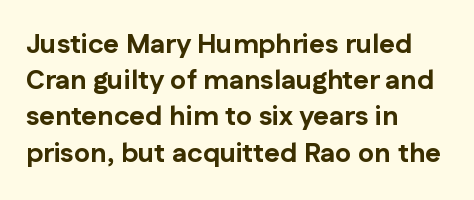
Q: Is the text bold? A: Yes.
Q: Is the text italic (slanted)? A: No, it is upright.
Q: Is the text underlined? A: No.
Q: How is the paragraph aligned? A: Left-aligned.
Q: Is the spacing between letters normal or unusually wide? A: Normal.
Q: Is the spacing between lines tight, normal or loose? A: Normal.
